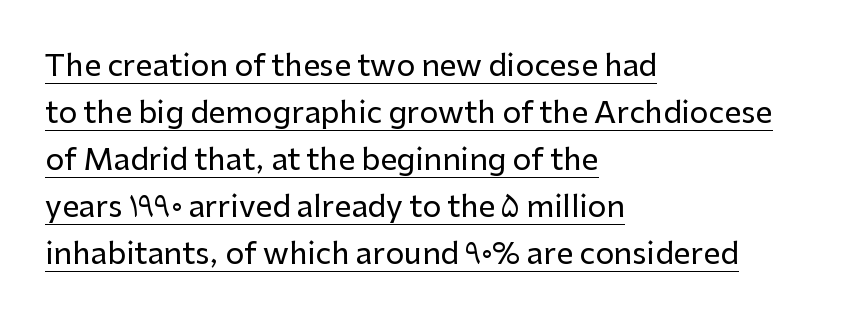
{"serif": "no", "italic": "no", "width": "normal", "stroke_contrast": "low", "x_height": "medium", "monospaced": "no", "underline": "yes", "align": "left", "line_spacing": "normal", "line_spacing_ratio": 1.57, "letter_spacing": "normal", "letter_spacing_em": 0.0, "glyph_px": 30}
